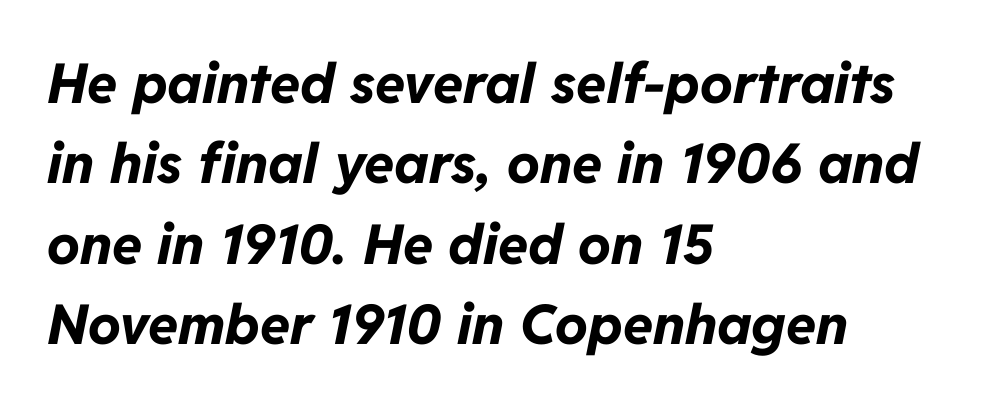
Q: Is the text bold? A: Yes.
Q: Is the text italic (slanted)? A: Yes, it leans right by about 11 degrees.
Q: Is the text underlined? A: No.
Q: How is the paragraph aligned? A: Left-aligned.
Q: Is the spacing between letters normal or unusually wide? A: Normal.
Q: Is the spacing between lines tight, normal or loose? A: Normal.
Q: Width (condensed, normal, or wide)? A: Normal.
Q: Stroke contrast? A: Low.
Q: x-height? A: Medium.
Q: Monospaced? A: No.
